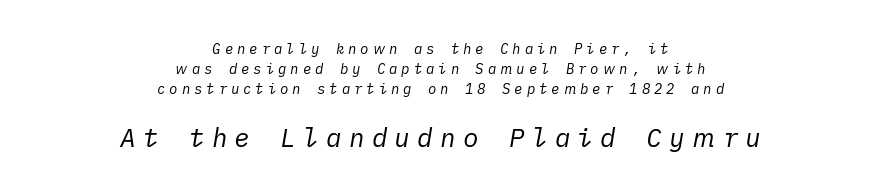
{"italic": "yes", "lean": "right", "slant_degrees": 10, "bold": "no", "underline": "no", "align": "center", "line_spacing": "normal", "line_spacing_ratio": 1.44, "letter_spacing": "wide", "letter_spacing_em": 0.28, "larger_block": "second", "size_ratio": 1.86, "glyph_px": 26}
